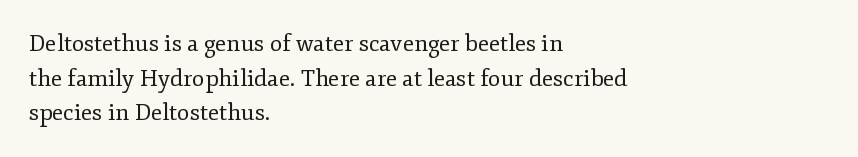
Vertical strokes here are truly vertical. Is the block centered? No — it sits flush against the left margin. Standard letterfit; no display-style spreading of the glyphs. This is not heavy type; no bold has been used.
